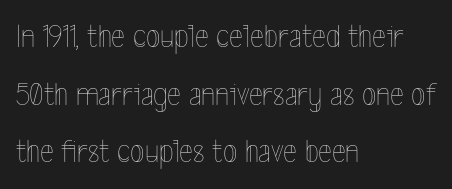
The image shows 33 px thin, condensed type, upright; set left-aligned, line spacing 1.75x, normal letter spacing, not underlined; a medium x-height.
